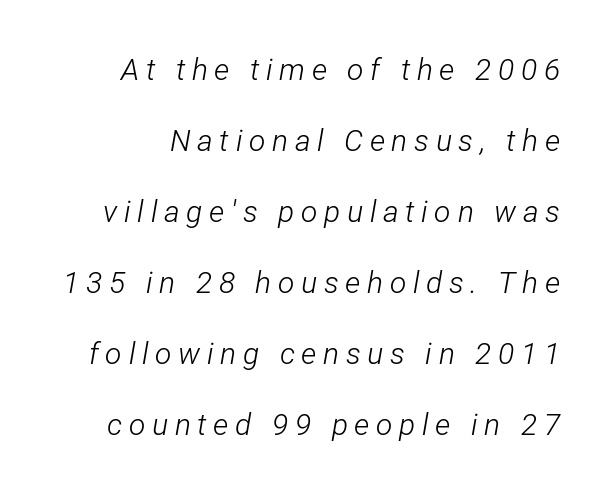
{"italic": "yes", "lean": "right", "slant_degrees": 12, "bold": "no", "weight": "light", "width": "condensed", "stroke_contrast": "low", "x_height": "medium", "monospaced": "no", "underline": "no", "line_spacing": "loose", "line_spacing_ratio": 2.37, "letter_spacing": "wide", "letter_spacing_em": 0.22, "glyph_px": 30}
